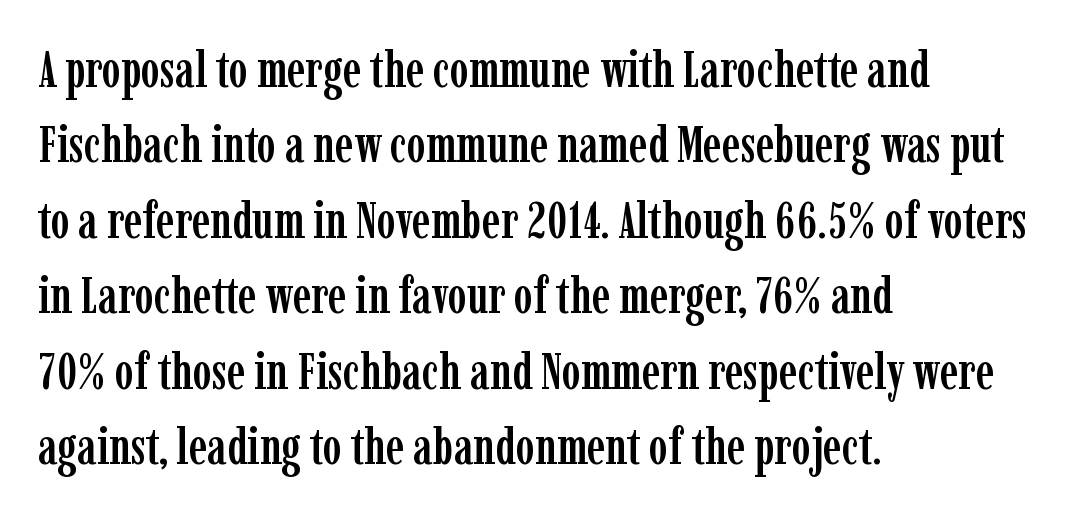
Inter-character spacing is left at the font's built-in metrics. Which margin do the lines hug? The left one — the right edge is uneven. Descenders are the only things crossing below the line. Does the type have serifs? Yes, each stem ends in a small foot. The letters stand straight up with perfectly vertical stems. The block of text has a typical density, with ordinary space between rows.
